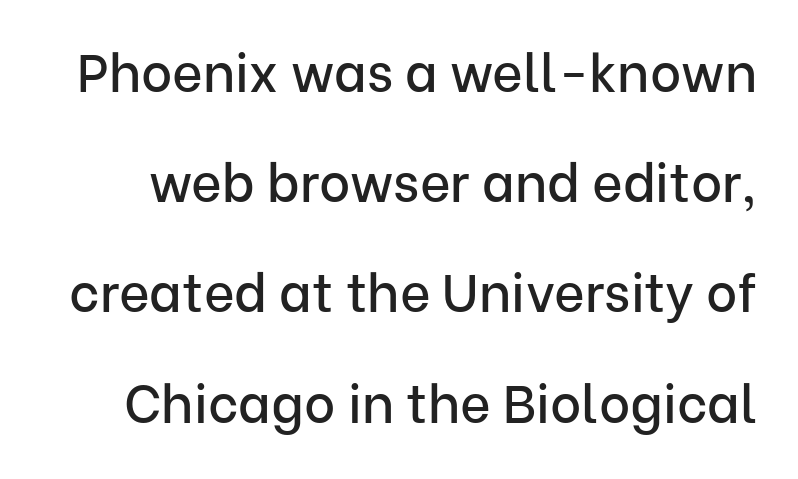
Classification — sans serif. This is roman type, the default non-slanted kind. Check the space under the baseline: it is left empty. Looks like regular typesetting: each glyph gets only the width it needs. The lines are spread far apart with generous leading.
